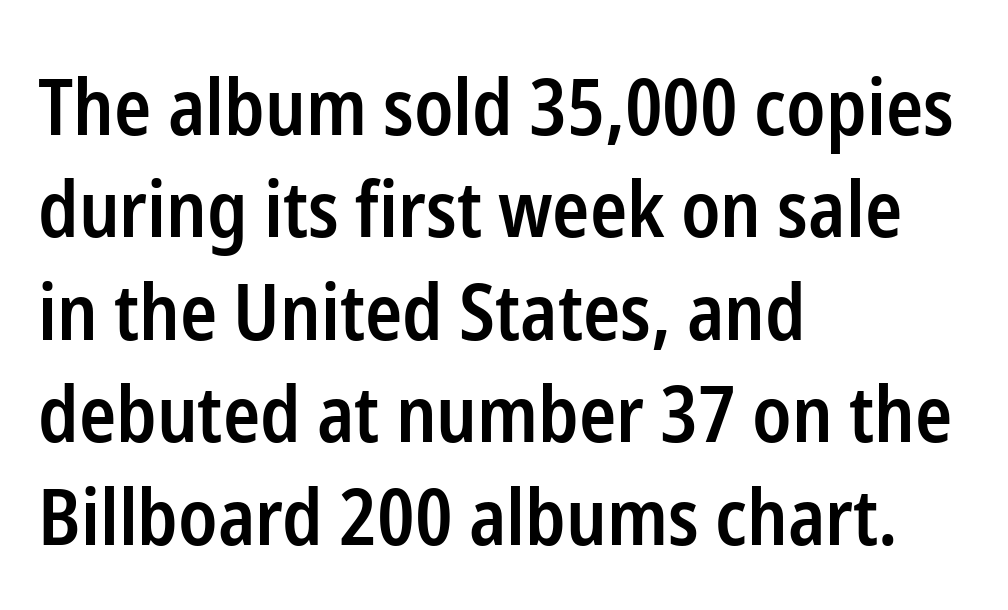
The image shows 77 px semibold, condensed sans-serif type, upright; set left-aligned, normal line spacing (1.33x), normal letter spacing, not underlined; low stroke contrast and a medium x-height.
